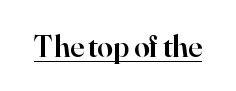
Q: Is the text bold? A: Semi-bold.
Q: Is the text italic (slanted)? A: No, it is upright.
Q: Is the typeface a serif or a sans-serif typeface? A: Serif.
Q: Is the text underlined? A: Yes.
Q: Is the spacing between letters normal or unusually wide? A: Normal.
Q: Width (condensed, normal, or wide)? A: Normal.
Q: Stroke contrast? A: High.
Q: x-height? A: Small.
Q: Monospaced? A: No.
